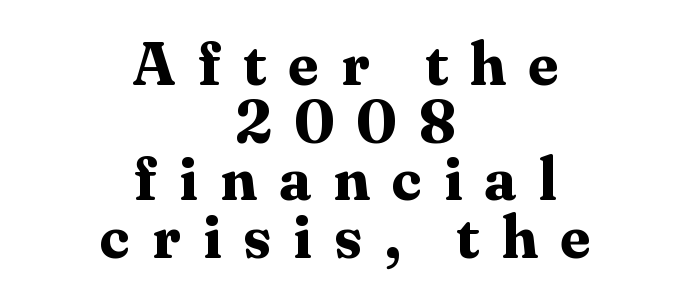
The font family rendered here belongs to the serif group. The glyphs are unaccompanied by any horizontal stroke below them. The letterforms stand isolated, each surrounded by extra space. The letters advance in unequal steps, a hallmark of proportional type.
